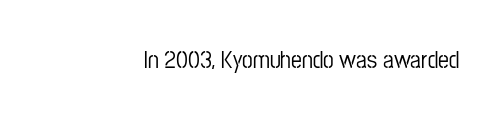
Observe the ordinary spacing: letters are neighbours, not strangers. Underline: absent. Rendered with straight, roman letterforms.
